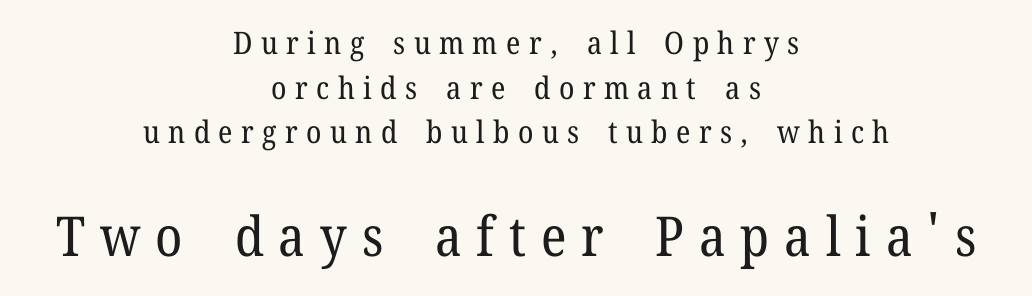
The image shows 55 px regular-weight serif type, upright; set centered, normal line spacing (1.44x), unusually wide letter spacing (+0.27 em), not underlined; the second (bottom) block is 1.77x larger; low stroke contrast and a medium x-height.
